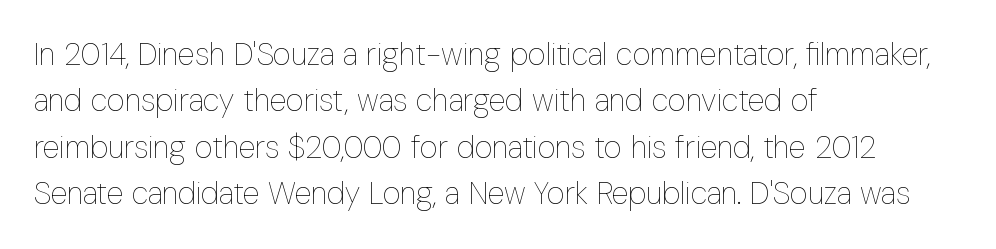
{"italic": "no", "bold": "no", "weight": "thin", "width": "condensed", "stroke_contrast": "low", "x_height": "medium", "monospaced": "no", "underline": "no", "align": "left", "line_spacing": "normal", "line_spacing_ratio": 1.5, "letter_spacing": "normal", "letter_spacing_em": 0.0, "glyph_px": 31}
